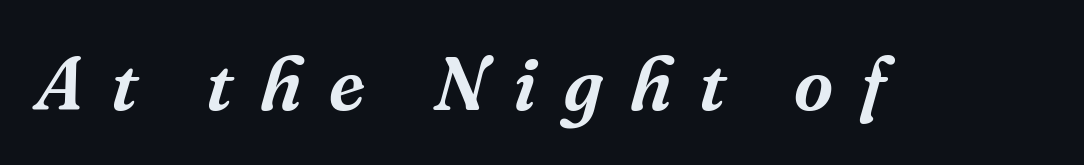
The image shows 76 px serif type, italic (leaning right); set unusually wide letter spacing (+0.36 em), not underlined; medium stroke contrast and a medium x-height.
